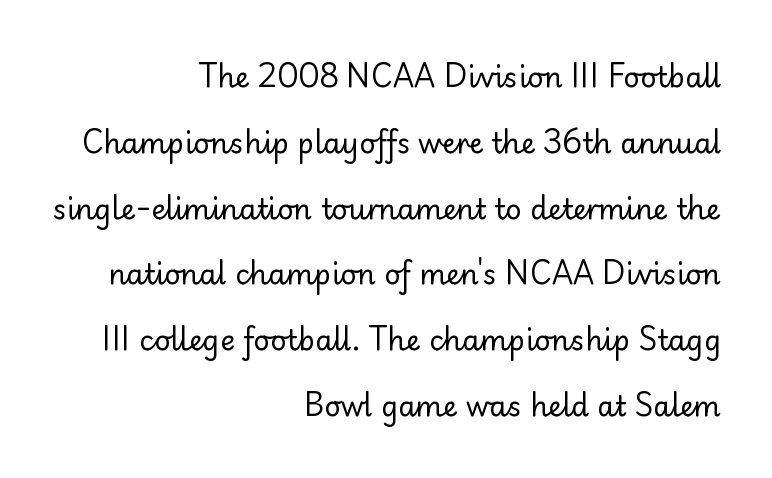
The image shows 28 px regular-weight sans-serif type, upright; set right-aligned, loose line spacing (2.35x), normal letter spacing, not underlined; low stroke contrast and a small x-height.
